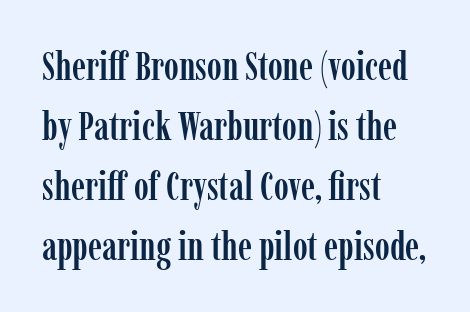
The letters sit at their default tracking, neither squeezed nor spread. The lettering holds an erect, upright posture throughout. A student would call this left alignment; a typographer would say flush left, rag right. If you measured baseline to baseline, you'd find a middling distance. The strip under each line holds only bare page.
